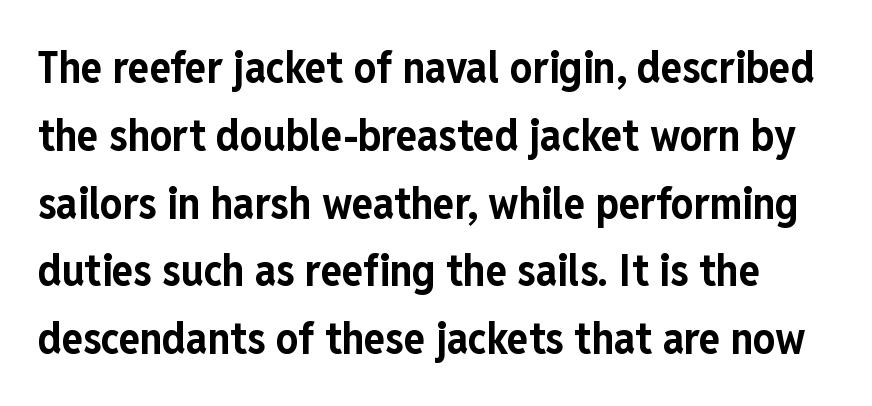
The image shows 44 px bold, condensed sans-serif type, upright; set normal line spacing (1.54x), normal letter spacing, not underlined; low stroke contrast and a medium x-height.
